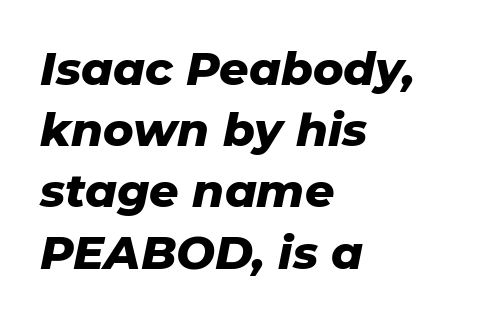
Q: Is the text bold? A: Yes.
Q: Is the text italic (slanted)? A: Yes, it leans right by about 11 degrees.
Q: Is the text underlined? A: No.
Q: How is the paragraph aligned? A: Left-aligned.
Q: Is the spacing between letters normal or unusually wide? A: Normal.
Q: Is the spacing between lines tight, normal or loose? A: Normal.
Q: Width (condensed, normal, or wide)? A: Normal.
Q: Stroke contrast? A: Low.
Q: x-height? A: Medium.
Q: Monospaced? A: No.
